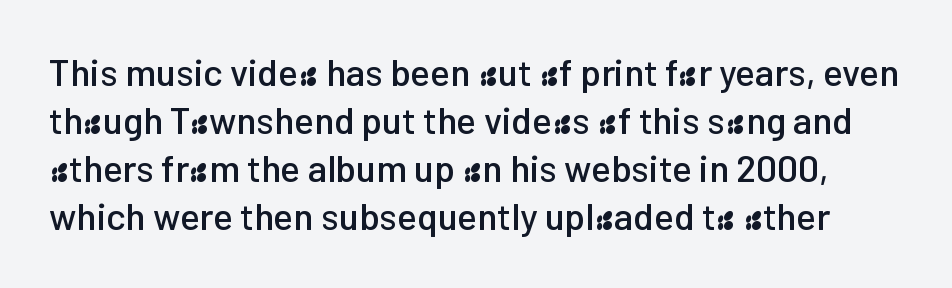
{"serif": "no", "italic": "no", "width": "normal", "stroke_contrast": "low", "x_height": "medium", "monospaced": "no", "underline": "no", "line_spacing": "normal", "line_spacing_ratio": 1.3, "letter_spacing": "normal", "letter_spacing_em": 0.0, "glyph_px": 37}
